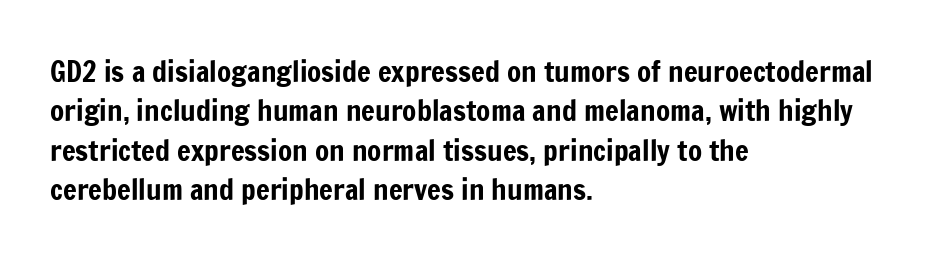
The image shows 29 px condensed sans-serif type, upright; set left-aligned, normal line spacing (1.36x), normal letter spacing, not underlined; low stroke contrast and a medium x-height.
